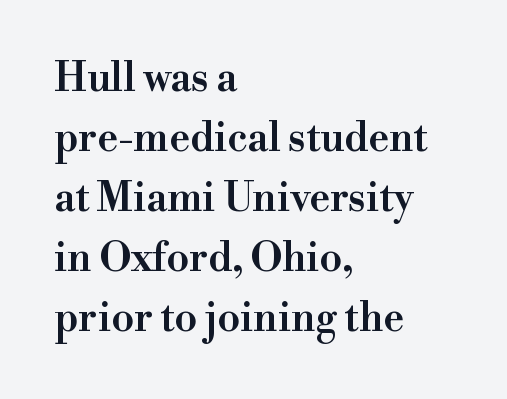
The image shows 40 px semibold serif type, upright; set left-aligned, normal line spacing (1.5x), normal letter spacing, not underlined; high stroke contrast and a small x-height.
